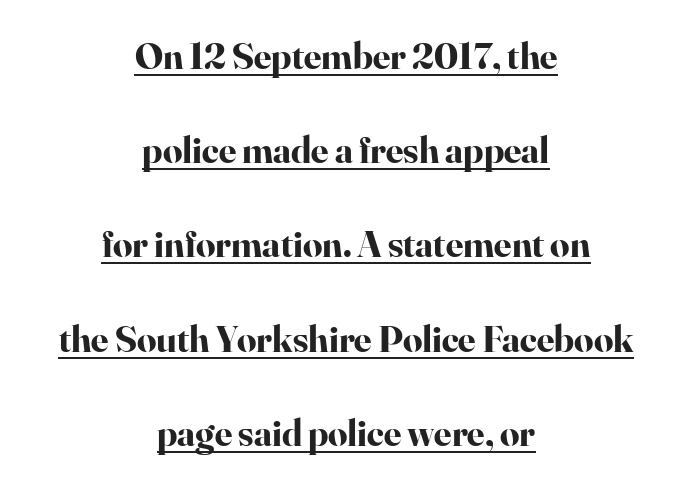
Is this a fixed-width face? No — the glyphs have proportional, varying widths. Posture: vertical. Emphasis is given by a line drawn under the lettering. No extra tracking has been applied to these lines. If you folded the block vertically in half, each line would mirror itself in length. In terms of leading, this rendering errs on the spacious side.
